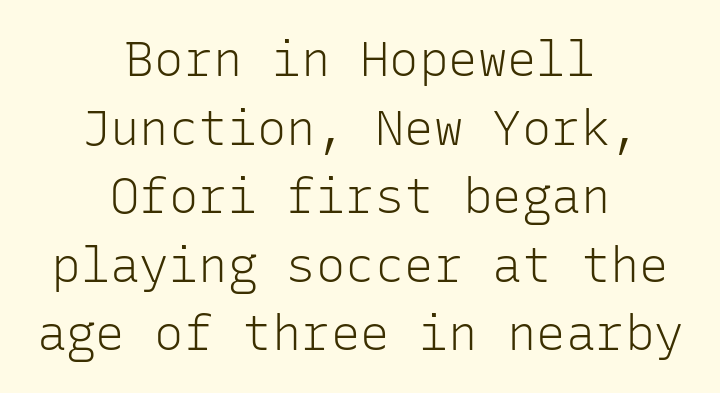
{"serif": "no", "italic": "no", "bold": "no", "weight": "light", "width": "normal", "stroke_contrast": "low", "x_height": "medium", "monospaced": "yes", "underline": "no", "align": "center", "line_spacing": "normal", "line_spacing_ratio": 1.4, "letter_spacing": "normal", "letter_spacing_em": 0.0, "glyph_px": 49}
